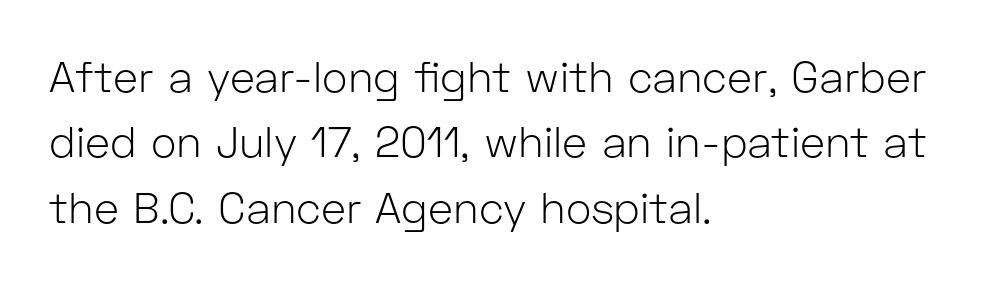
The image shows 43 px light sans-serif type, upright; set left-aligned, normal line spacing (1.52x), normal letter spacing, not underlined; low stroke contrast and a medium x-height.
